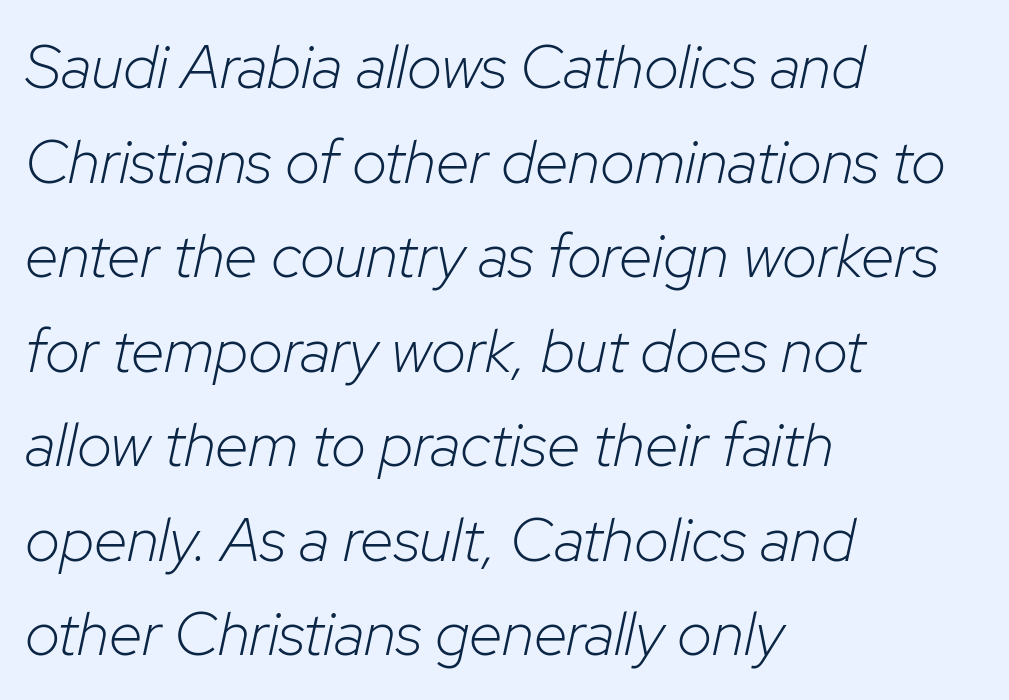
{"italic": "yes", "lean": "right", "slant_degrees": 12, "bold": "no", "weight": "light", "width": "normal", "stroke_contrast": "low", "x_height": "medium", "monospaced": "no", "underline": "no", "align": "left", "line_spacing": "normal", "line_spacing_ratio": 1.55, "letter_spacing": "normal", "letter_spacing_em": 0.0, "glyph_px": 61}
